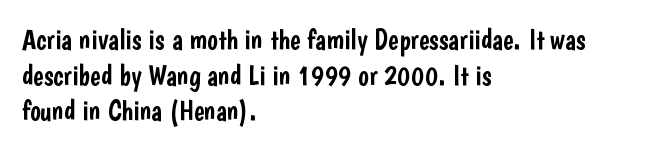
The image shows 28 px condensed sans-serif type, upright; set left-aligned, normal line spacing (1.27x), normal letter spacing, not underlined; low stroke contrast and a medium x-height.
